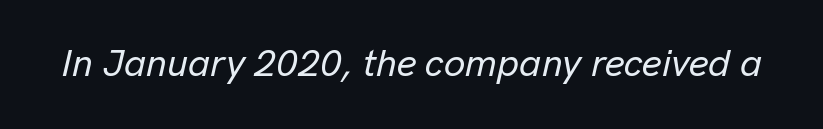
The image shows 38 px text type, italic (leaning right); set normal letter spacing, not underlined; low stroke contrast and a medium x-height.
